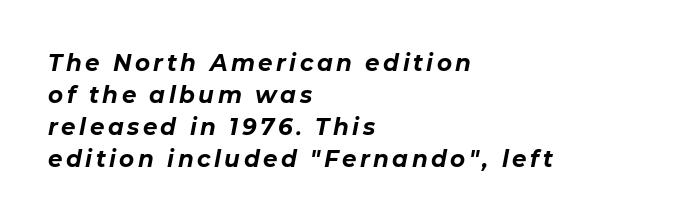
Q: Is the text bold? A: Yes.
Q: Is the text italic (slanted)? A: Yes, it leans right by about 11 degrees.
Q: Is the text underlined? A: No.
Q: How is the paragraph aligned? A: Left-aligned.
Q: Is the spacing between lines tight, normal or loose? A: Normal.
